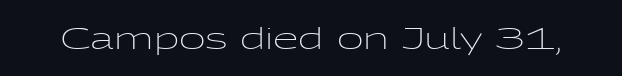
Q: Is the text bold? A: No.
Q: Is the text italic (slanted)? A: No, it is upright.
Q: Is the typeface a serif or a sans-serif typeface? A: Sans-serif.
Q: Is the text underlined? A: No.
Q: Is the spacing between letters normal or unusually wide? A: Normal.
Q: Width (condensed, normal, or wide)? A: Wide.
Q: Stroke contrast? A: Low.
Q: x-height? A: Medium.
Q: Monospaced? A: No.
